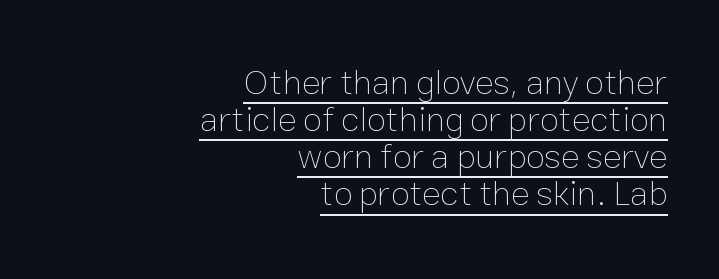
Q: Is the text bold? A: No.
Q: Is the text italic (slanted)? A: No, it is upright.
Q: Is the text underlined? A: Yes.
Q: How is the paragraph aligned? A: Right-aligned.
Q: Is the spacing between letters normal or unusually wide? A: Normal.
Q: Is the spacing between lines tight, normal or loose? A: Tight.
Q: Width (condensed, normal, or wide)? A: Normal.
Q: Stroke contrast? A: Low.
Q: x-height? A: Medium.
Q: Monospaced? A: No.
